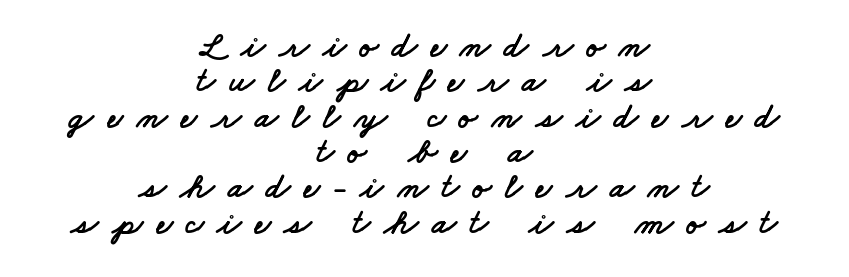
The image shows 35 px wide sans-serif type; set centered, tight line spacing (1.01x), unusually wide letter spacing (+0.39 em), not underlined; low stroke contrast and a small x-height.
